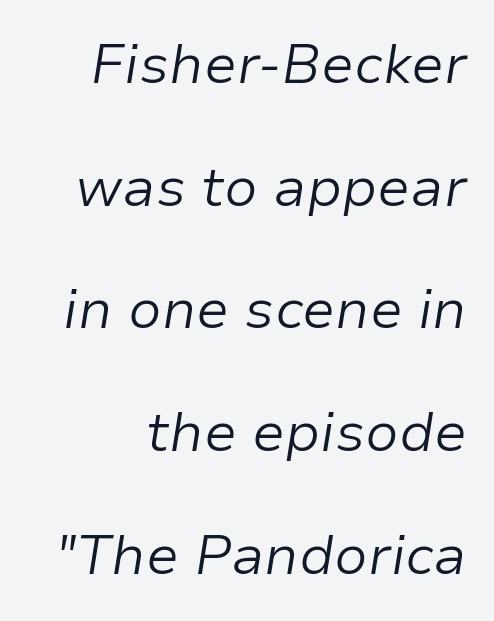
{"italic": "yes", "lean": "right", "slant_degrees": 9, "bold": "no", "weight": "light", "width": "normal", "stroke_contrast": "low", "x_height": "medium", "monospaced": "no", "underline": "no", "line_spacing": "loose", "line_spacing_ratio": 2.23, "letter_spacing": "normal", "letter_spacing_em": 0.0, "glyph_px": 55}
